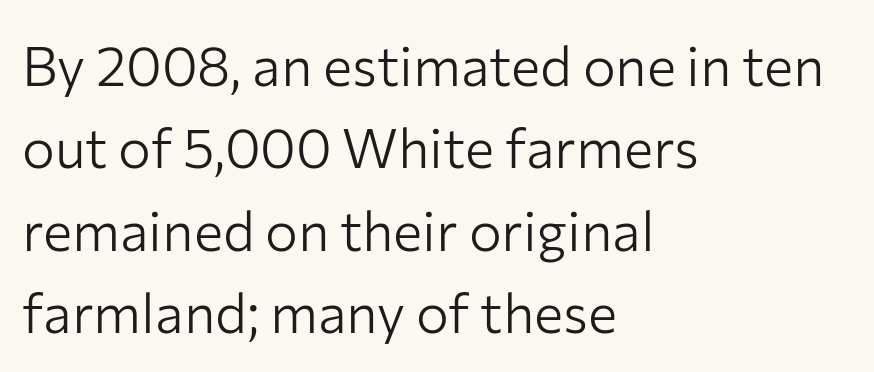
{"serif": "no", "italic": "no", "bold": "no", "weight": "light", "width": "normal", "stroke_contrast": "low", "x_height": "medium", "monospaced": "no", "underline": "no", "align": "left", "line_spacing": "normal", "line_spacing_ratio": 1.5, "letter_spacing": "normal", "letter_spacing_em": 0.0, "glyph_px": 55}
